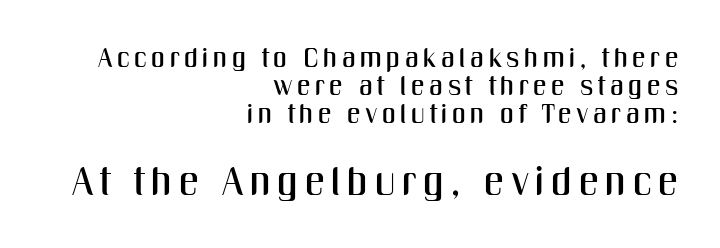
Between these two stacked blocks, the lower one wins on size. All the whitespace from short lines collects on the left. These lines huddle together more closely than default settings would place them. Unlike a traditional serif, this face leaves its strokes unadorned.
